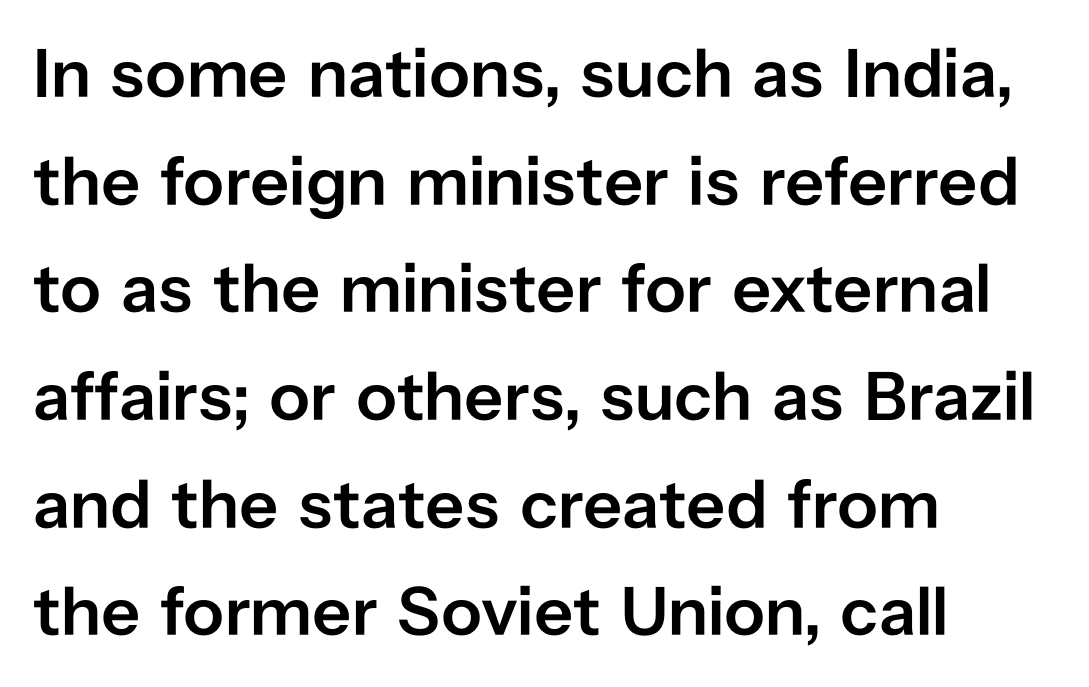
Q: Is the text bold? A: Semi-bold.
Q: Is the text italic (slanted)? A: No, it is upright.
Q: Is the typeface a serif or a sans-serif typeface? A: Sans-serif.
Q: Is the text underlined? A: No.
Q: How is the paragraph aligned? A: Left-aligned.
Q: Is the spacing between letters normal or unusually wide? A: Normal.
Q: Is the spacing between lines tight, normal or loose? A: Normal.
Q: Width (condensed, normal, or wide)? A: Normal.
Q: Stroke contrast? A: Low.
Q: x-height? A: Medium.
Q: Monospaced? A: No.
